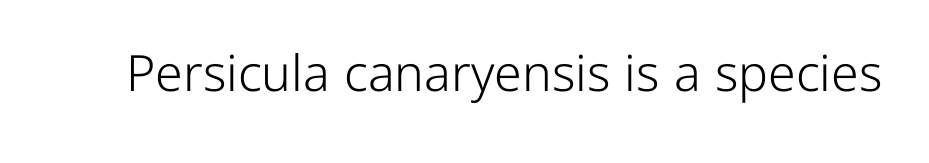
Stroke mass is kept to a normal reading level or below. Has an underline been added? It has not. This sample uses plain, unmodified letter spacing. Vertical strokes here are truly vertical.
